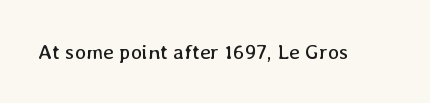
The image shows 21 px text type, upright; set normal letter spacing, not underlined.
